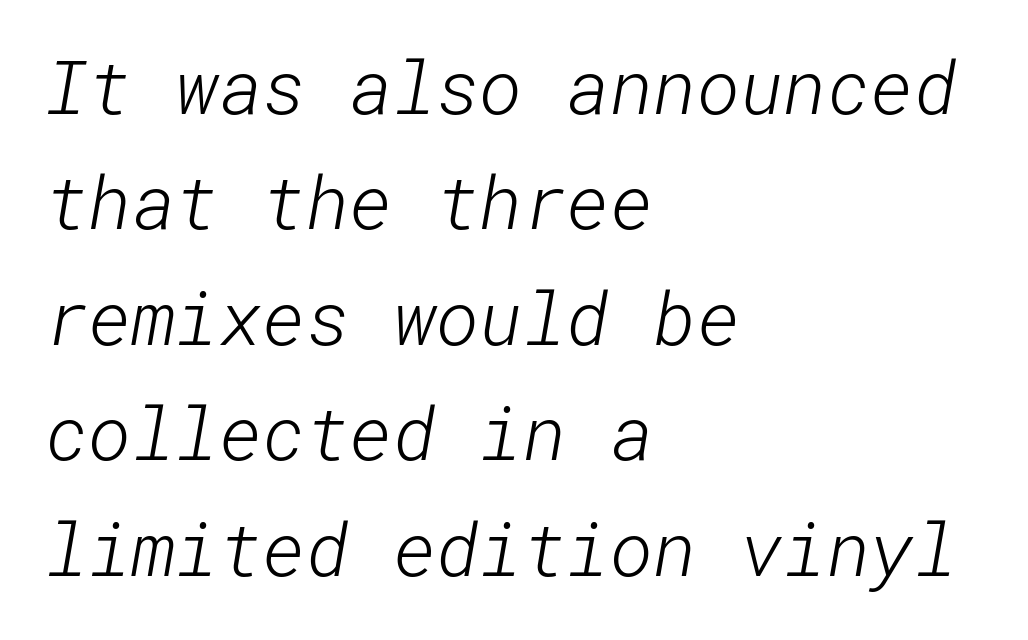
The horizontal fit of the characters is conventional and even. Check under the words: just untouched page. Notice how descenders clear the ascenders below comfortably — that's standard leading. Look at the bottom of the vertical strokes: they stop flat, with no serifs. The weight would be labelled regular, book, light, or lighter still.
